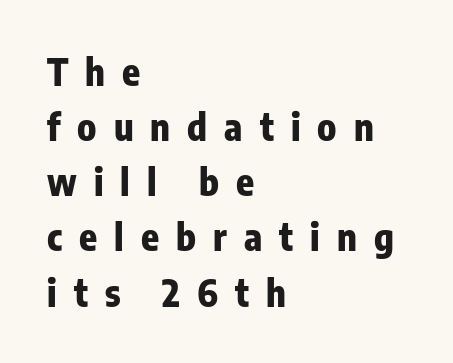
{"serif": "no", "italic": "no", "bold": "yes", "weight": "heavy", "width": "condensed", "stroke_contrast": "low", "x_height": "medium", "monospaced": "no", "underline": "no", "align": "left", "line_spacing": "normal", "line_spacing_ratio": 1.49, "letter_spacing": "wide", "letter_spacing_em": 0.46, "glyph_px": 37}
